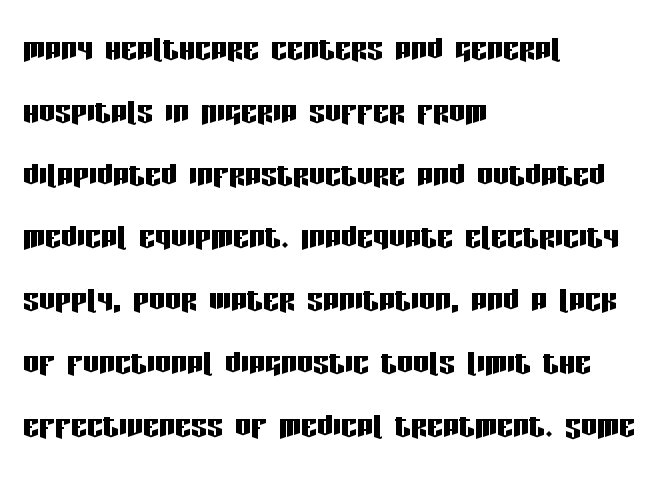
Q: Is the text italic (slanted)? A: No, it is upright.
Q: Is the typeface a serif or a sans-serif typeface? A: Sans-serif.
Q: Is the text underlined? A: No.
Q: How is the paragraph aligned? A: Left-aligned.
Q: Is the spacing between letters normal or unusually wide? A: Normal.
Q: Is the spacing between lines tight, normal or loose? A: Normal.
Q: Width (condensed, normal, or wide)? A: Condensed.
Q: Stroke contrast? A: Low.
Q: x-height? A: Large.
Q: Monospaced? A: No.
